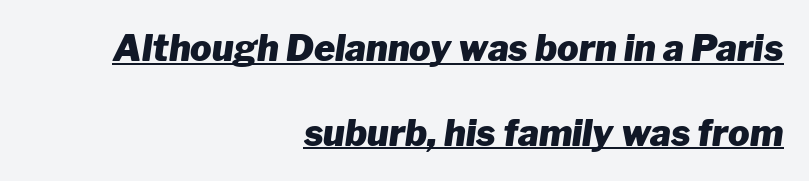
Observe the ordinary spacing: letters are neighbours, not strangers. Think of a printed novel: that variable character pitch is what you see here. Vertical spacing — loose. This rendering features underlined lettering. These lines are set flush right with a ragged left edge. The letters are bold, with thick, heavy strokes.
